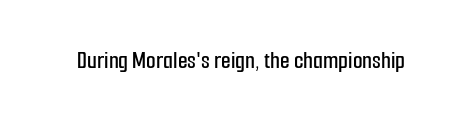
If you drew a line through each stem, it would be perfectly vertical. Characters follow at the spacing the type designer built in. The words here are not underlined.
